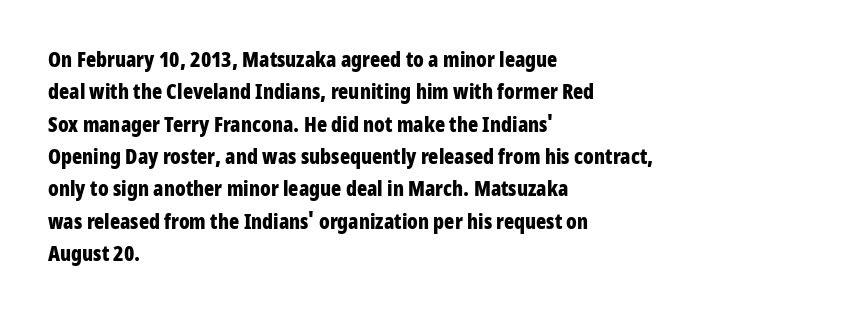
{"italic": "no", "bold": "yes", "underline": "no", "align": "left", "line_spacing": "normal", "line_spacing_ratio": 1.54, "letter_spacing": "normal", "letter_spacing_em": 0.0, "glyph_px": 21}
